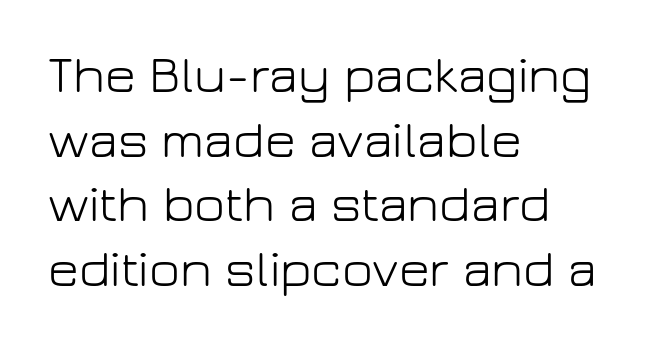
You could call the tracking neutral — neither tight nor loose. Type without underlining. Is the type heavy? It reads as light-to-regular instead. Visually the block forms a straight wall on the left and a jagged coastline on the right. Grotesque or geometric, the face here clearly has no serifs.
